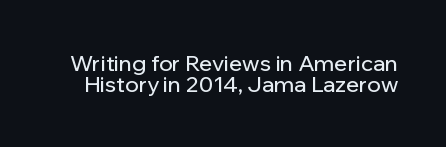
Q: Is the text italic (slanted)? A: No, it is upright.
Q: Is the text underlined? A: No.
Q: Is the spacing between letters normal or unusually wide? A: Normal.
Q: Is the spacing between lines tight, normal or loose? A: Tight.
